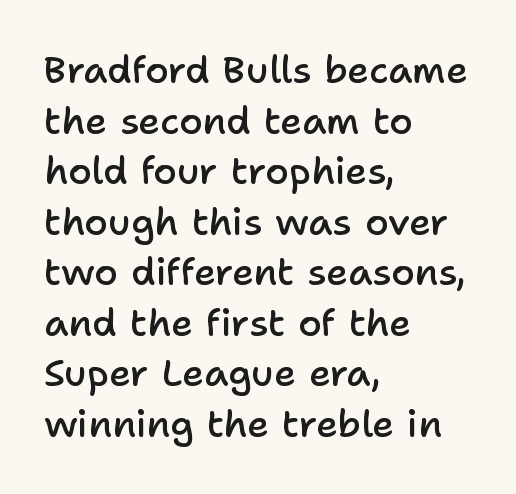
Only glyphs here, with clear space below each row. Do the characters align in a grid? No, the font is proportional. The line-height multiplier appears to be the usual default. How heavy is the stroke? Medium-heavy — a semibold, shy of bold. Every stem runs plumb, perpendicular to the baseline.
